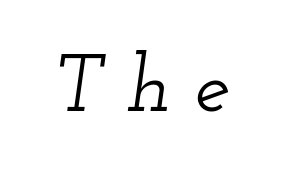
The lettering tilts uniformly, giving the passage an italic look. Classification — serif. Character widths vary here, with narrow letters taking less room than wide ones. This sample uses expanded letter spacing, leaving extra air between glyphs. The specimen omits any rule beneath the text block's lines.
